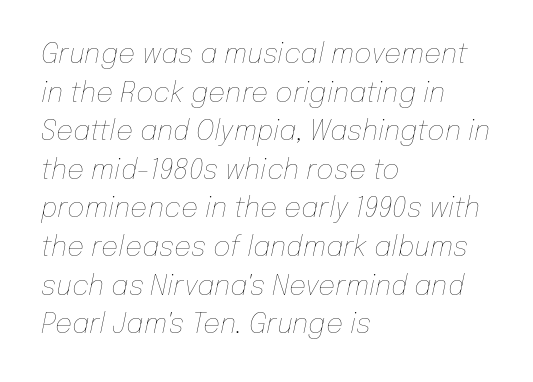
Q: Is the text bold? A: No.
Q: Is the text italic (slanted)? A: Yes, it leans right by about 12 degrees.
Q: Is the text underlined? A: No.
Q: How is the paragraph aligned? A: Left-aligned.
Q: Is the spacing between letters normal or unusually wide? A: Normal.
Q: Is the spacing between lines tight, normal or loose? A: Normal.
